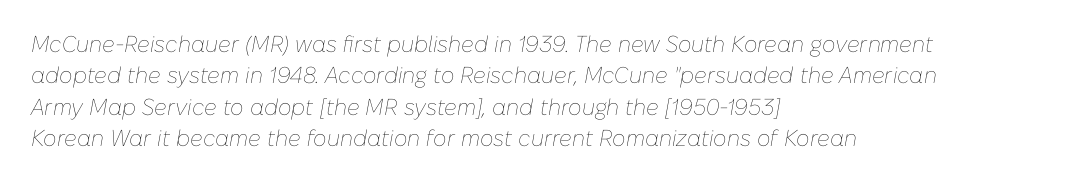
The image shows 23 px text type, italic (leaning right); set left-aligned, normal line spacing (1.36x), normal letter spacing, not underlined.
